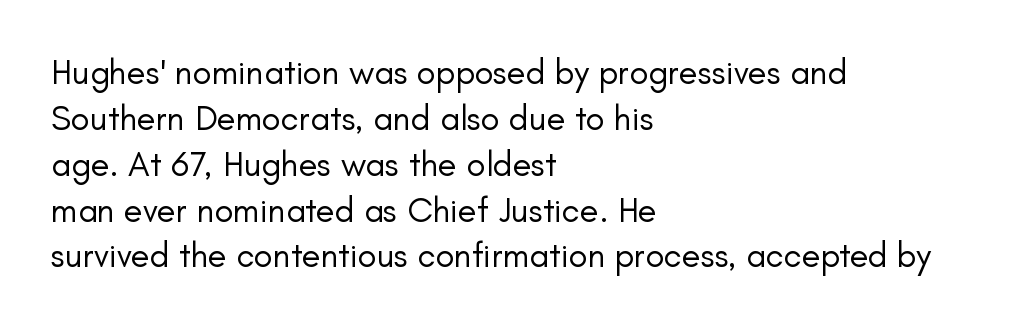
Stems and bowls with no extra thickness — not bold. Students, observe: this is what conventionally led text looks like. No italicization has been applied; the sample stays upright. The characters display no serif detailing; their extremities are plain.
